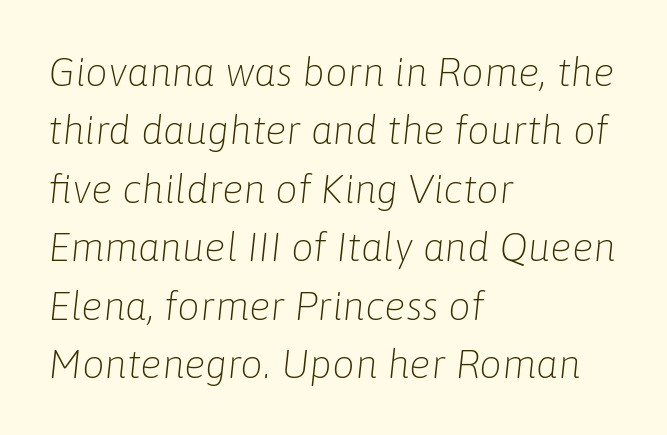
{"italic": "yes", "lean": "right", "slant_degrees": 6, "bold": "no", "weight": "light", "width": "normal", "stroke_contrast": "low", "x_height": "medium", "monospaced": "no", "underline": "no", "align": "left", "line_spacing": "normal", "line_spacing_ratio": 1.46, "letter_spacing": "normal", "letter_spacing_em": 0.0, "glyph_px": 40}
